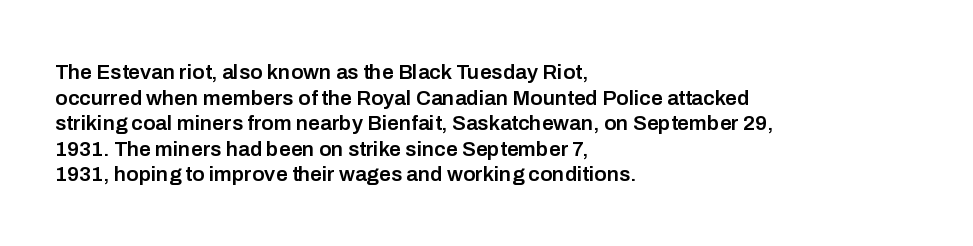
Nobody drew a line under any word here. The letters stand straight up with perfectly vertical stems. Emphasis by weight is partial: semibold. Nobody touched the tracking dial on this one. Compared with a centered layout, this one pins lines to the left instead.
